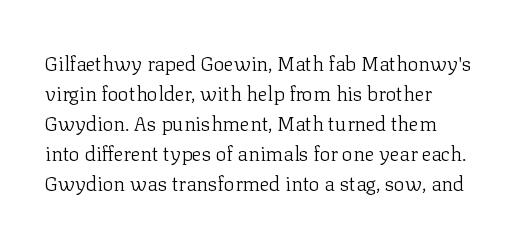
Q: Is the text bold? A: No.
Q: Is the text italic (slanted)? A: No, it is upright.
Q: Is the text underlined? A: No.
Q: Is the spacing between letters normal or unusually wide? A: Normal.
Q: Is the spacing between lines tight, normal or loose? A: Normal.
